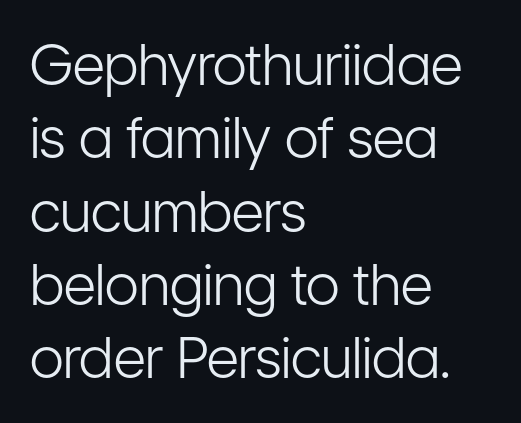
The image shows 56 px light, condensed sans-serif type, upright; set left-aligned, normal line spacing (1.31x), normal letter spacing, not underlined; low stroke contrast and a medium x-height.
